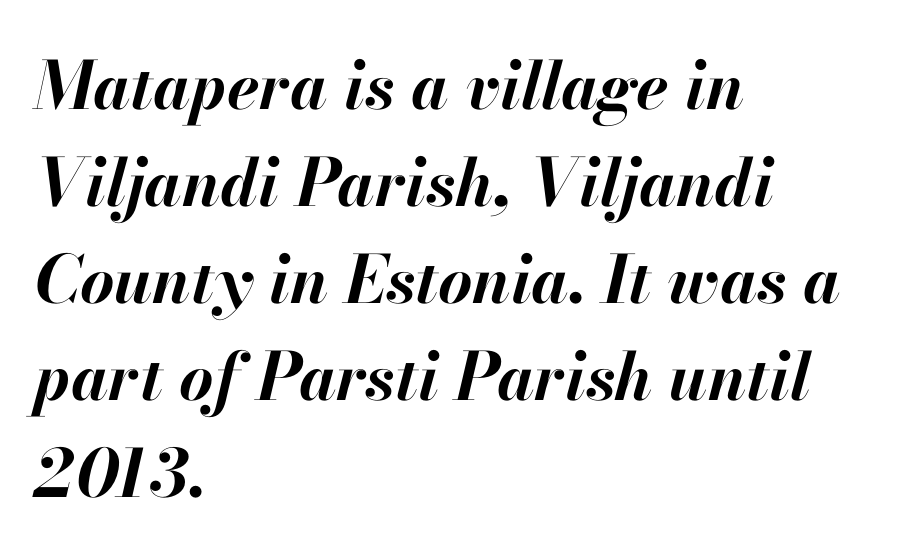
{"italic": "yes", "lean": "right", "slant_degrees": 13, "bold": "yes", "weight": "bold", "width": "normal", "stroke_contrast": "high", "x_height": "small", "monospaced": "no", "underline": "no", "align": "left", "line_spacing": "normal", "line_spacing_ratio": 1.47, "letter_spacing": "normal", "letter_spacing_em": 0.0, "glyph_px": 66}
